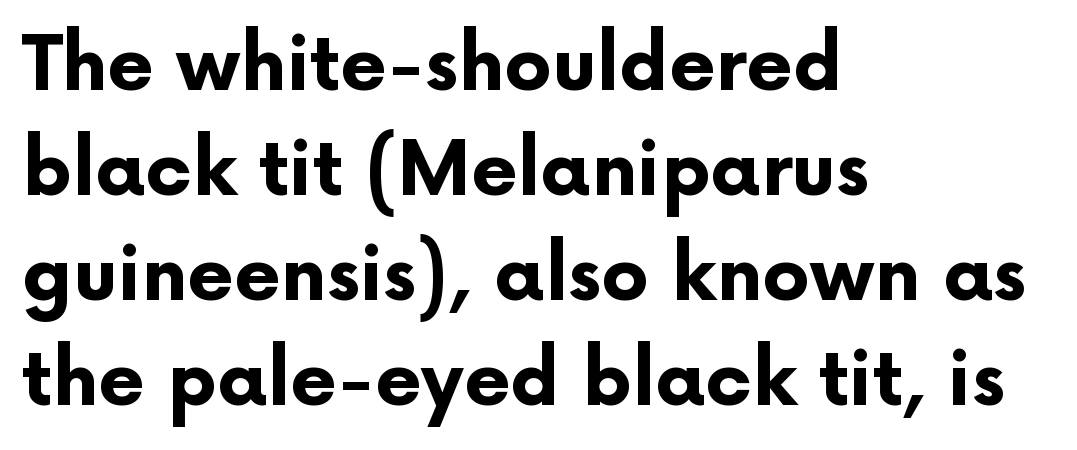
Q: Is the text bold? A: Yes.
Q: Is the text italic (slanted)? A: No, it is upright.
Q: Is the typeface a serif or a sans-serif typeface? A: Sans-serif.
Q: Is the text underlined? A: No.
Q: How is the paragraph aligned? A: Left-aligned.
Q: Is the spacing between letters normal or unusually wide? A: Normal.
Q: Is the spacing between lines tight, normal or loose? A: Normal.
Q: Width (condensed, normal, or wide)? A: Normal.
Q: Stroke contrast? A: Low.
Q: x-height? A: Medium.
Q: Monospaced? A: No.
